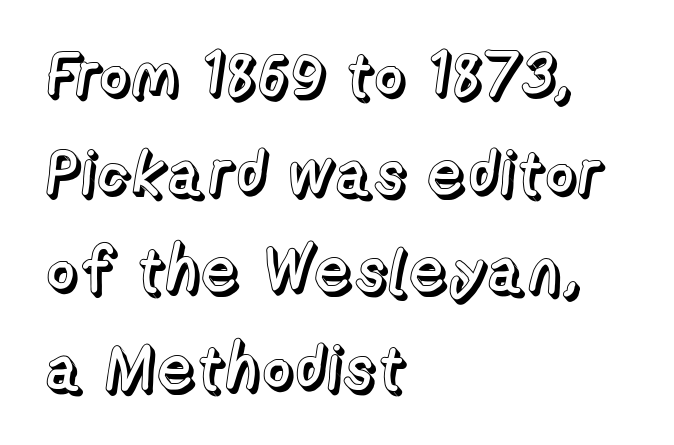
Q: Is the text italic (slanted)? A: Yes.
Q: Is the text underlined? A: No.
Q: How is the paragraph aligned? A: Left-aligned.
Q: Is the spacing between letters normal or unusually wide? A: Normal.
Q: Is the spacing between lines tight, normal or loose? A: Normal.
Q: Width (condensed, normal, or wide)? A: Normal.
Q: x-height? A: Medium.
Q: Monospaced? A: No.
